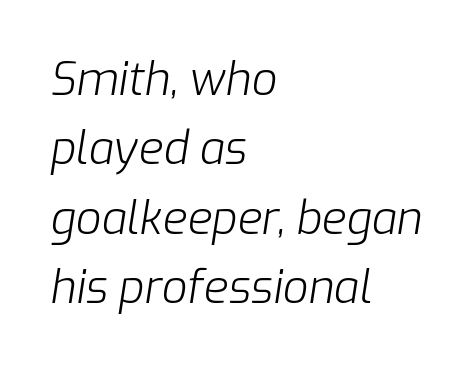
Q: Is the text bold? A: No.
Q: Is the text italic (slanted)? A: Yes, it leans right by about 9 degrees.
Q: Is the text underlined? A: No.
Q: How is the paragraph aligned? A: Left-aligned.
Q: Is the spacing between letters normal or unusually wide? A: Normal.
Q: Is the spacing between lines tight, normal or loose? A: Normal.
Q: Width (condensed, normal, or wide)? A: Normal.
Q: Stroke contrast? A: Low.
Q: x-height? A: Medium.
Q: Monospaced? A: No.
